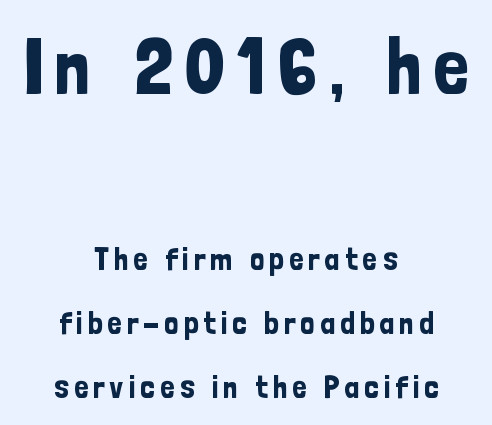
{"serif": "no", "italic": "no", "width": "condensed", "stroke_contrast": "low", "x_height": "medium", "monospaced": "no", "underline": "no", "align": "center", "line_spacing": "loose", "line_spacing_ratio": 2.0, "larger_block": "first", "size_ratio": 2.47, "glyph_px": 79}
